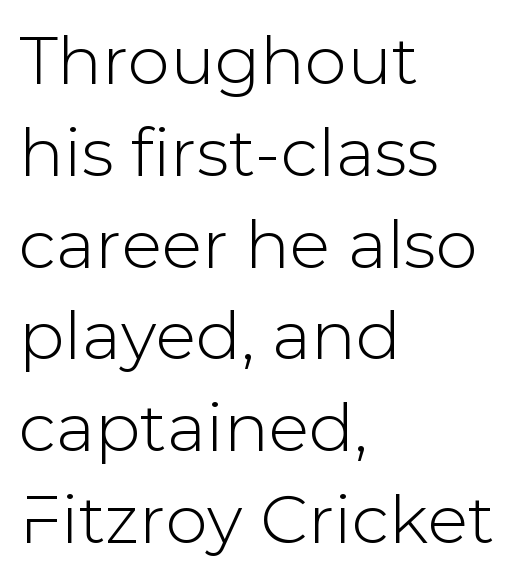
The image shows 67 px sans-serif type, upright; set left-aligned, normal line spacing (1.37x), normal letter spacing, not underlined; low stroke contrast and a medium x-height.
